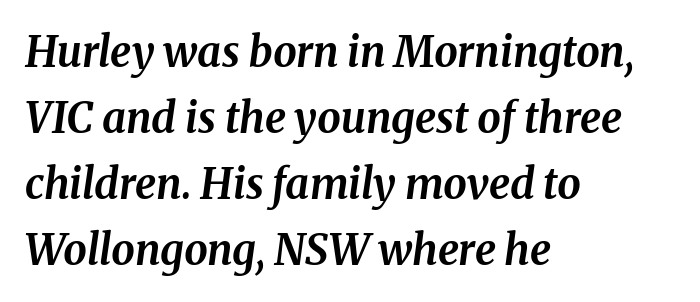
Weight check: bold — yes, fully. Leftover space on each line is placed entirely after the last word. Do the characters align in a grid? No, the font is proportional. Decoration check: the copy has no underline. A typesetter would call this zero additional tracking.
